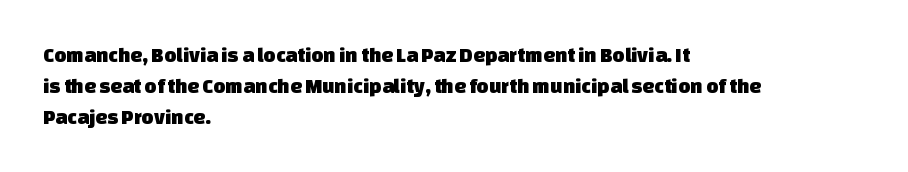
The image shows 21 px text type; set left-aligned, normal line spacing (1.48x), normal letter spacing, not underlined.
